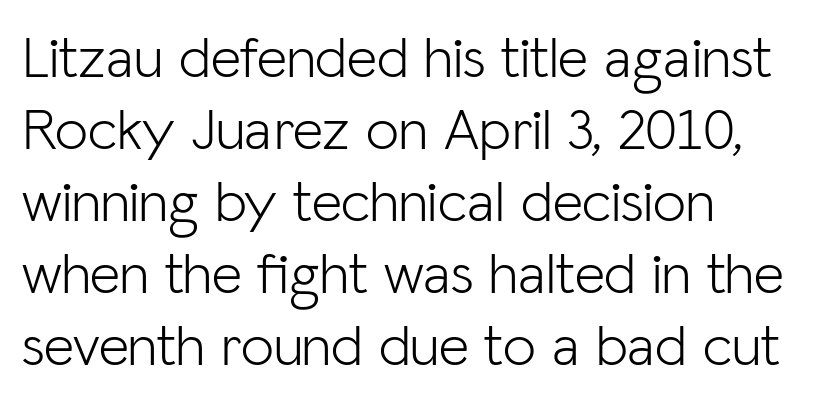
The image shows 59 px light sans-serif type, upright; set left-aligned, line spacing 1.22x, normal letter spacing, not underlined; low stroke contrast and a medium x-height.
